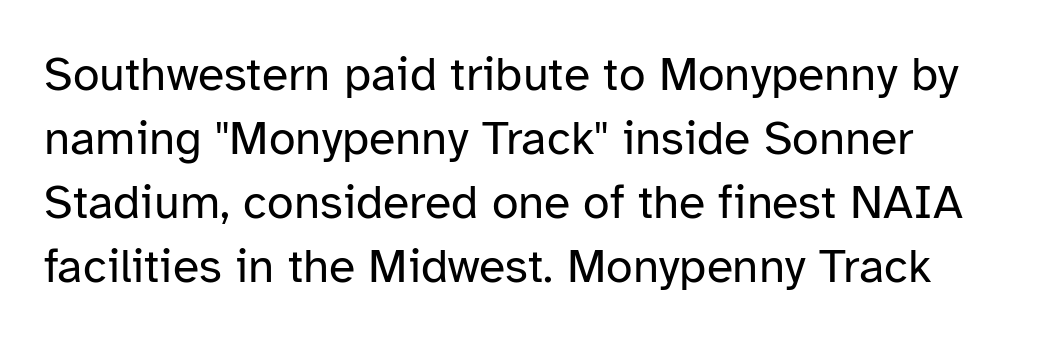
Rule under the text: the space is simply empty. Stroke terminals: plain, sans-serif. The letters stand straight up with perfectly vertical stems. These glyphs show unthickened strokes, regular width or finer. What's the leading like? Ordinary, nothing unusual.
